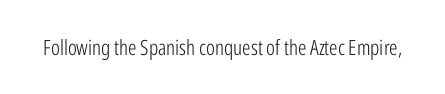
The passage shown is not underscored anywhere. The font's upright variant was chosen for this text. Stems here are at most as thick as an everyday book face. Observe the ordinary spacing: letters are neighbours, not strangers.
